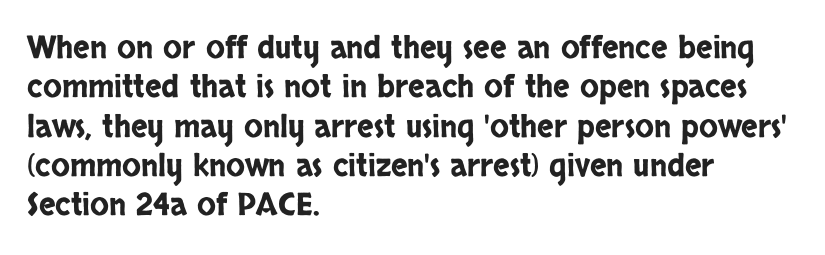
{"serif": "no", "italic": "no", "width": "condensed", "stroke_contrast": "low", "x_height": "large", "monospaced": "no", "underline": "no", "align": "left", "line_spacing": "normal", "line_spacing_ratio": 1.27, "letter_spacing": "normal", "letter_spacing_em": 0.0, "glyph_px": 31}
